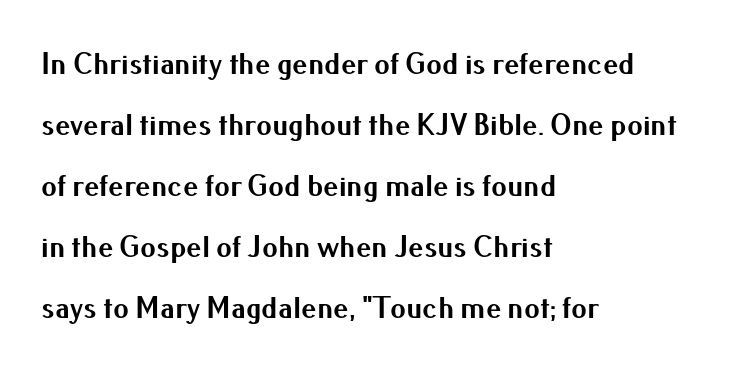
{"serif": "no", "italic": "no", "bold": "yes", "weight": "bold", "width": "normal", "stroke_contrast": "medium", "x_height": "small", "monospaced": "no", "underline": "no", "align": "left", "line_spacing": "loose", "line_spacing_ratio": 1.97, "letter_spacing": "normal", "letter_spacing_em": 0.0, "glyph_px": 31}
